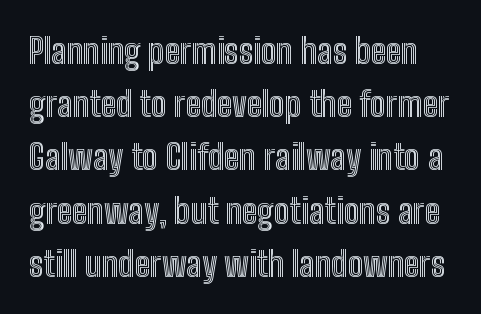
The image shows 35 px condensed type, upright; set normal line spacing (1.52x), normal letter spacing, not underlined; a medium x-height.
